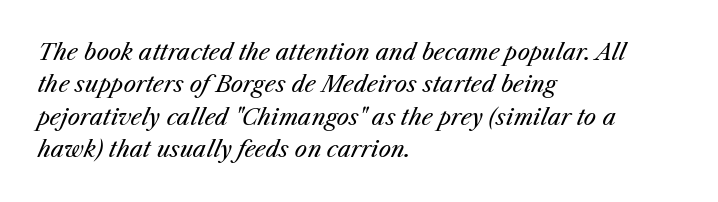
Q: Is the text bold? A: No.
Q: Is the text italic (slanted)? A: Yes, it leans right by about 25 degrees.
Q: Is the text underlined? A: No.
Q: How is the paragraph aligned? A: Left-aligned.
Q: Is the spacing between letters normal or unusually wide? A: Normal.
Q: Is the spacing between lines tight, normal or loose? A: Normal.
